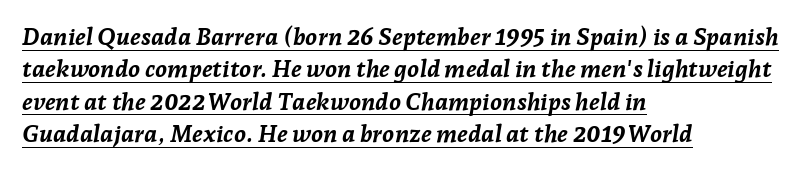
Underlined type. A student would call this left alignment; a typographer would say flush left, rag right. The passage shown leans; its letterforms are oblique. Emphasis by weight is at full strength: bold. These lines sit exactly where default settings would place them.
